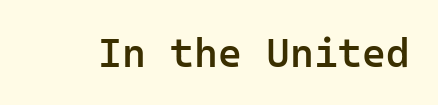
The image shows 41 px semibold sans-serif type, upright, monospaced; set normal letter spacing, not underlined; low stroke contrast and a medium x-height.
